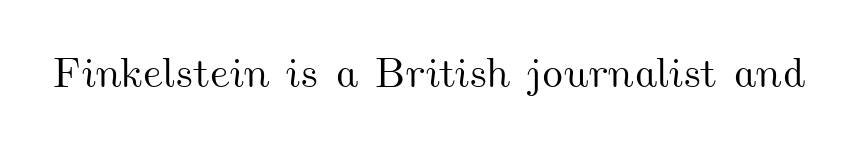
Q: Is the text underlined? A: No.
Q: Is the spacing between letters normal or unusually wide? A: Normal.
Q: Width (condensed, normal, or wide)? A: Wide.
Q: Stroke contrast? A: Medium.
Q: x-height? A: Small.
Q: Monospaced? A: No.
